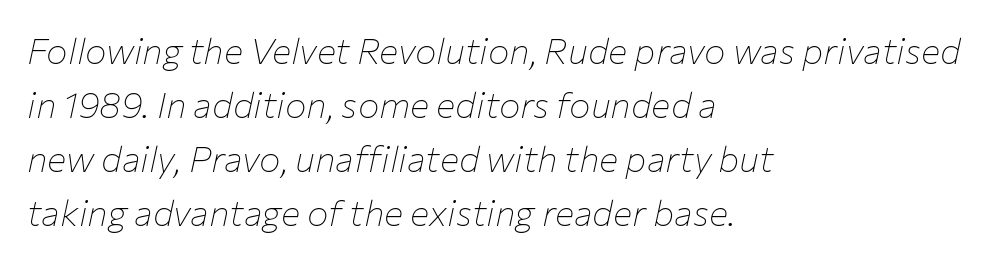
The image shows 36 px thin type, italic (leaning right); set left-aligned, normal line spacing (1.5x), normal letter spacing, not underlined; low stroke contrast and a medium x-height.
